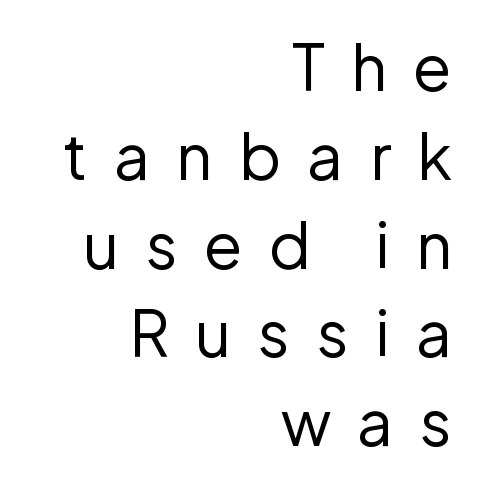
The image shows 63 px regular-weight sans-serif type, upright; set right-aligned, normal line spacing (1.41x), unusually wide letter spacing (+0.42 em), not underlined; low stroke contrast and a medium x-height.
